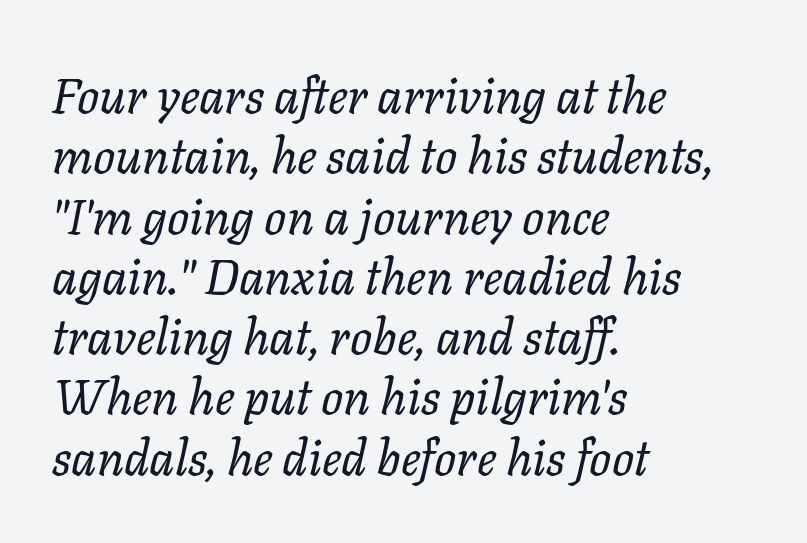
The image shows 49 px regular-weight type, italic (leaning right); set left-aligned, line spacing 1.23x, normal letter spacing, not underlined; low stroke contrast and a medium x-height.
